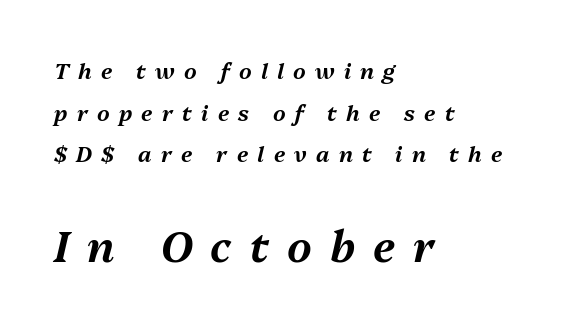
The image shows 43 px text type, italic (leaning right); set left-aligned, line spacing 1.89x, unusually wide letter spacing (+0.42 em), not underlined; the second (bottom) block is 1.95x larger; medium stroke contrast and a medium x-height.
